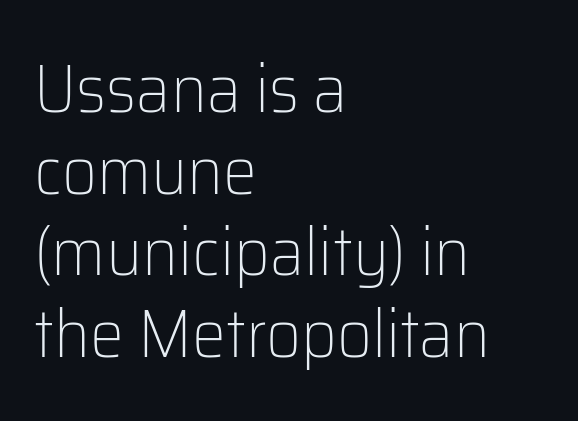
The image shows 68 px light sans-serif type, upright; set left-aligned, line spacing 1.2x, normal letter spacing, not underlined; low stroke contrast and a medium x-height.
